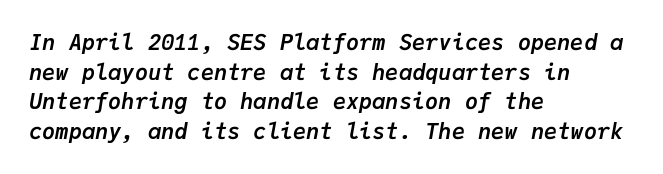
Q: Is the text bold? A: Yes.
Q: Is the text italic (slanted)? A: Yes, it leans right by about 9 degrees.
Q: Is the text underlined? A: No.
Q: How is the paragraph aligned? A: Left-aligned.
Q: Is the spacing between letters normal or unusually wide? A: Normal.
Q: Is the spacing between lines tight, normal or loose? A: Normal.
